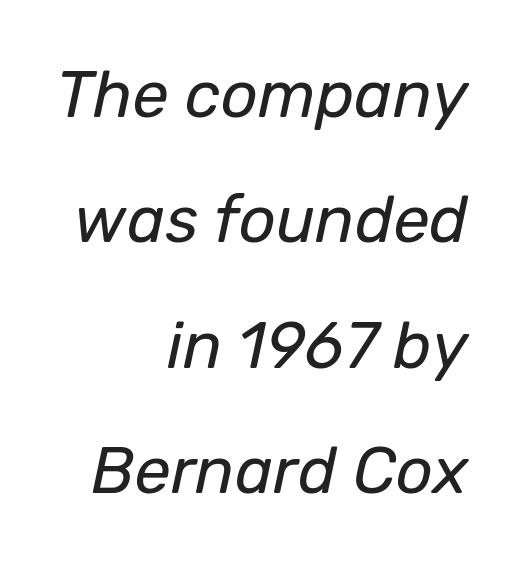
Any mark beneath the type? The region is blank. No chunkiness to these letters — they're not bold. The vertical gap from one line to the next is large. The typesetter chose a ragged-left arrangement here. Compared with ordinary roman type, these characters are visibly tilted. Here the glyphs are tracked normally, forming tight word shapes.
